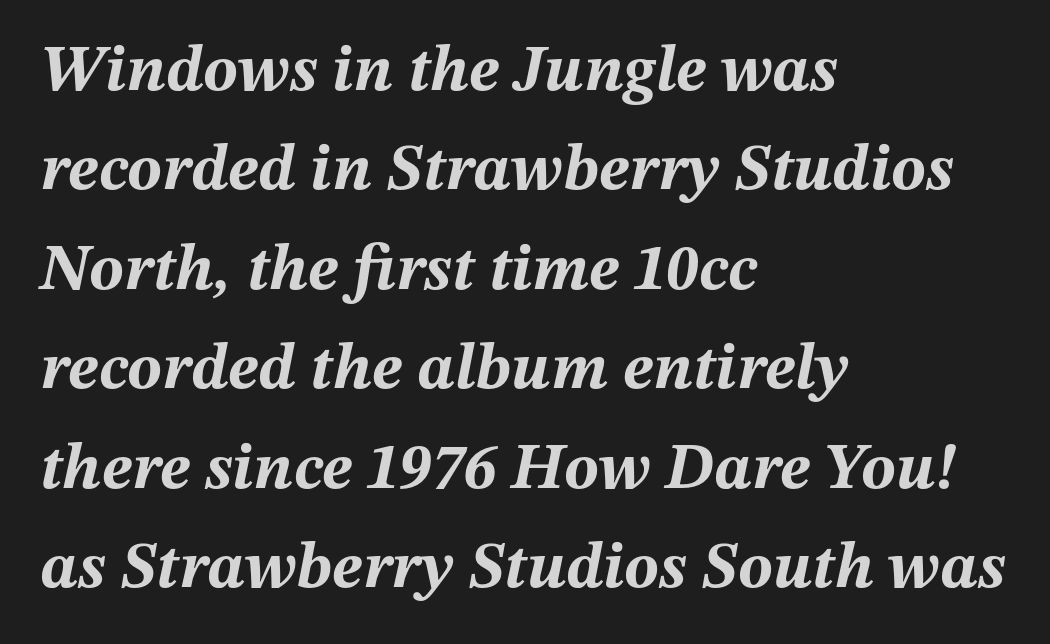
{"italic": "yes", "lean": "right", "slant_degrees": 12, "bold": "yes", "weight": "bold", "width": "normal", "stroke_contrast": "medium", "x_height": "medium", "monospaced": "no", "underline": "no", "align": "left", "line_spacing": "normal", "line_spacing_ratio": 1.53, "letter_spacing": "normal", "letter_spacing_em": 0.0, "glyph_px": 65}
